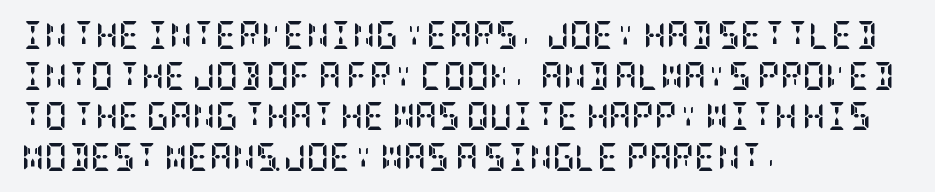
Q: Is the text bold? A: Yes.
Q: Is the text italic (slanted)? A: No, it is upright.
Q: Is the typeface a serif or a sans-serif typeface? A: Serif.
Q: Is the text underlined? A: No.
Q: How is the paragraph aligned? A: Left-aligned.
Q: Is the spacing between letters normal or unusually wide? A: Normal.
Q: Is the spacing between lines tight, normal or loose? A: Normal.
Q: Width (condensed, normal, or wide)? A: Condensed.
Q: Stroke contrast? A: Low.
Q: x-height? A: Large.
